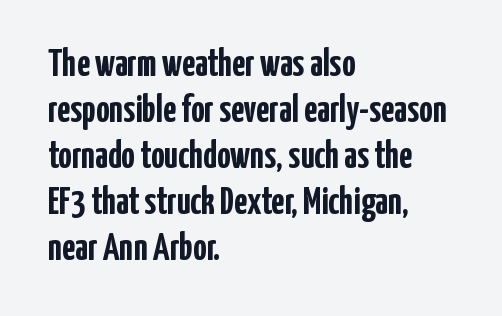
Just letters on the line, the space beneath them empty. Default kerning and tracking; the words read as compact shapes. Notice how thick the strokes are: this is what a full bold looks like. The passage shown is typed in a proportional face where columns would drift. The designer went with a sans here, leaving each stem footless. These lines were composed using upright roman letters.
